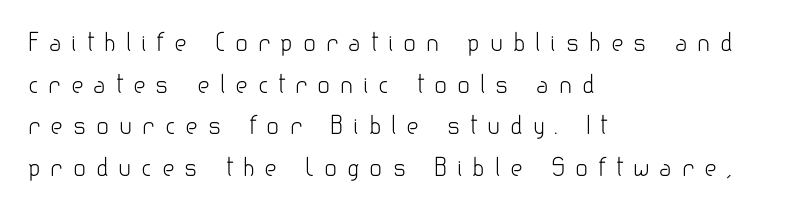
The image shows 24 px text type, upright; set left-aligned, line spacing 1.73x, unusually wide letter spacing (+0.41 em), not underlined.
